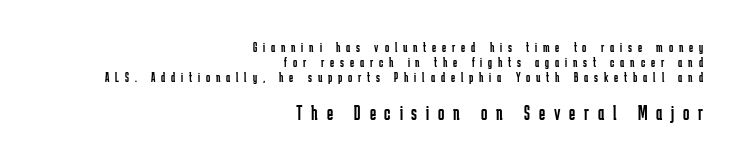
Here the glyphs are tracked loosely, breaking word shapes into spaced letters. The rendering anchors every line to the right-hand side. The specimen reads as upright at a glance. Reading down the column, the eye jumps only a short way to each next line.
